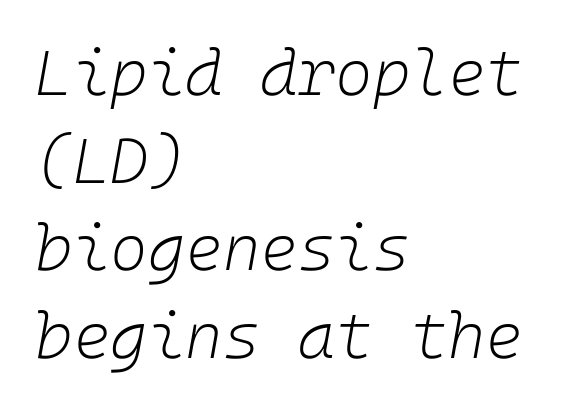
The image shows 64 px light type, italic (leaning right); set left-aligned, normal line spacing (1.37x), normal letter spacing, not underlined; low stroke contrast and a medium x-height.
